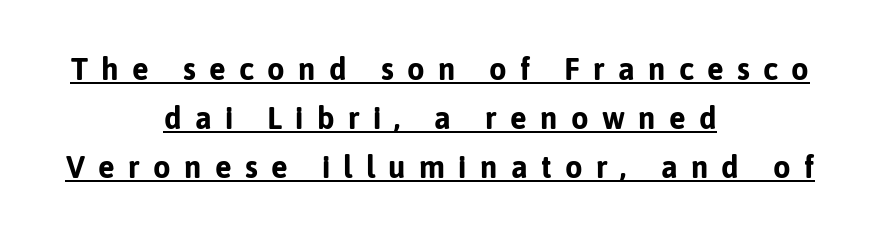
The image shows 31 px bold sans-serif type, upright; set centered, normal line spacing (1.58x), unusually wide letter spacing (+0.43 em), underlined; low stroke contrast and a medium x-height.
